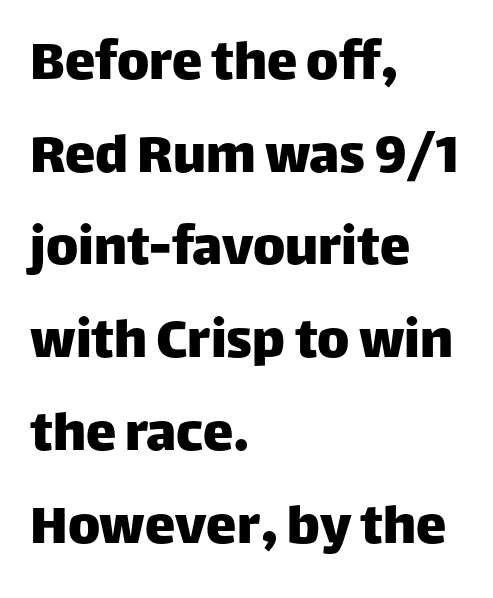
These lines stack with their left ends in a neat column. The rows are spaced the way most documents space them. The designer went with a sans here, leaving each stem footless. The strip under each line holds only bare page.
